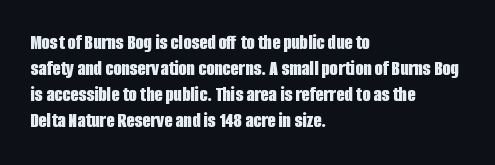
Q: Is the text bold? A: Yes.
Q: Is the text italic (slanted)? A: No, it is upright.
Q: Is the text underlined? A: No.
Q: How is the paragraph aligned? A: Left-aligned.
Q: Is the spacing between letters normal or unusually wide? A: Normal.
